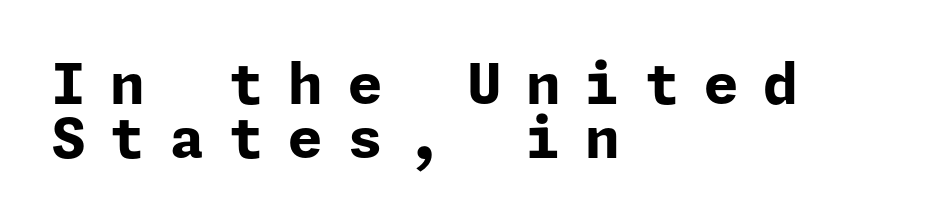
The image shows 56 px bold sans-serif type, upright; set left-aligned, tight line spacing (0.96x), unusually wide letter spacing (+0.44 em), not underlined; low stroke contrast and a medium x-height.
